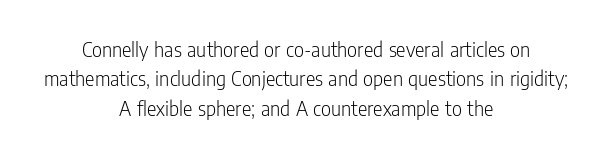
Q: Is the text bold? A: No.
Q: Is the text italic (slanted)? A: No, it is upright.
Q: Is the text underlined? A: No.
Q: How is the paragraph aligned? A: Centered.
Q: Is the spacing between letters normal or unusually wide? A: Normal.
Q: Is the spacing between lines tight, normal or loose? A: Normal.
